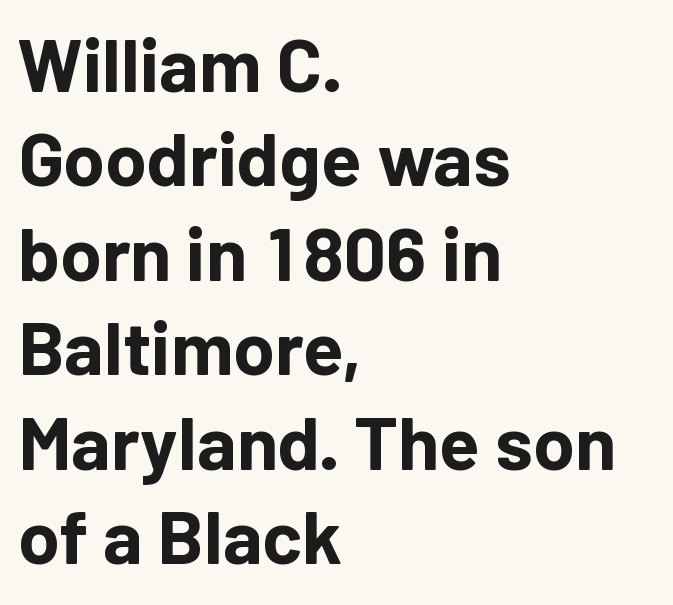
The image shows 75 px bold sans-serif type, upright; set left-aligned, normal line spacing (1.26x), normal letter spacing, not underlined; low stroke contrast and a medium x-height.
